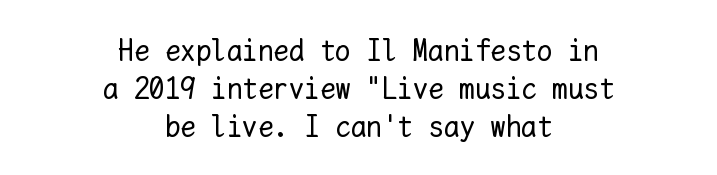
Q: Is the text bold? A: No.
Q: Is the text italic (slanted)? A: No, it is upright.
Q: Is the text underlined? A: No.
Q: How is the paragraph aligned? A: Centered.
Q: Is the spacing between letters normal or unusually wide? A: Normal.
Q: Width (condensed, normal, or wide)? A: Normal.
Q: Stroke contrast? A: Low.
Q: x-height? A: Medium.
Q: Monospaced? A: Yes.
